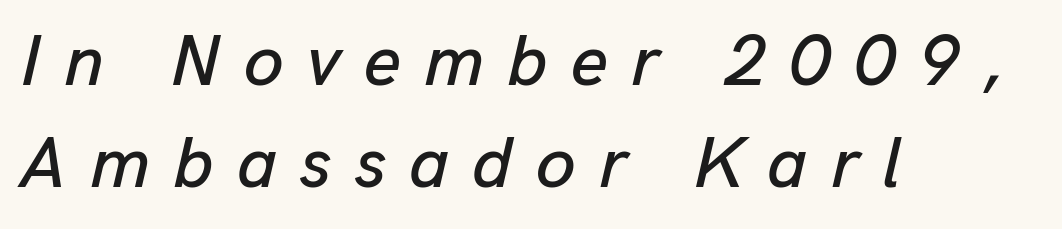
The image shows 72 px text type, italic (leaning right); set left-aligned, normal line spacing (1.41x), unusually wide letter spacing (+0.32 em), not underlined; low stroke contrast and a medium x-height.
